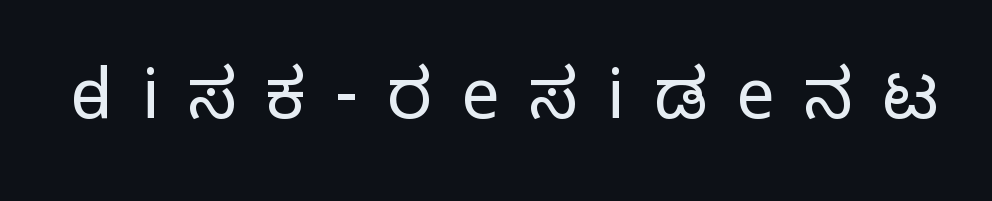
The image shows 69 px light sans-serif type, upright; set unusually wide letter spacing (+0.42 em), not underlined; low stroke contrast and a medium x-height.
